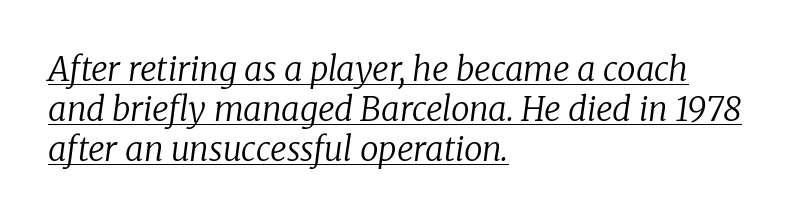
Q: Is the text bold? A: No.
Q: Is the text italic (slanted)? A: Yes, it leans right by about 8 degrees.
Q: Is the typeface a serif or a sans-serif typeface? A: Serif.
Q: Is the text underlined? A: Yes.
Q: How is the paragraph aligned? A: Left-aligned.
Q: Is the spacing between letters normal or unusually wide? A: Normal.
Q: Width (condensed, normal, or wide)? A: Normal.
Q: Stroke contrast? A: Low.
Q: x-height? A: Medium.
Q: Monospaced? A: No.
